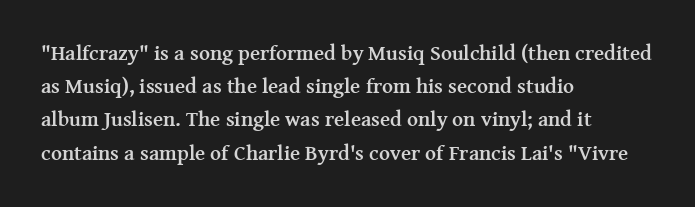
{"italic": "no", "bold": "yes", "underline": "no", "align": "left", "line_spacing": "normal", "line_spacing_ratio": 1.58, "letter_spacing": "normal", "letter_spacing_em": 0.0, "glyph_px": 21}
